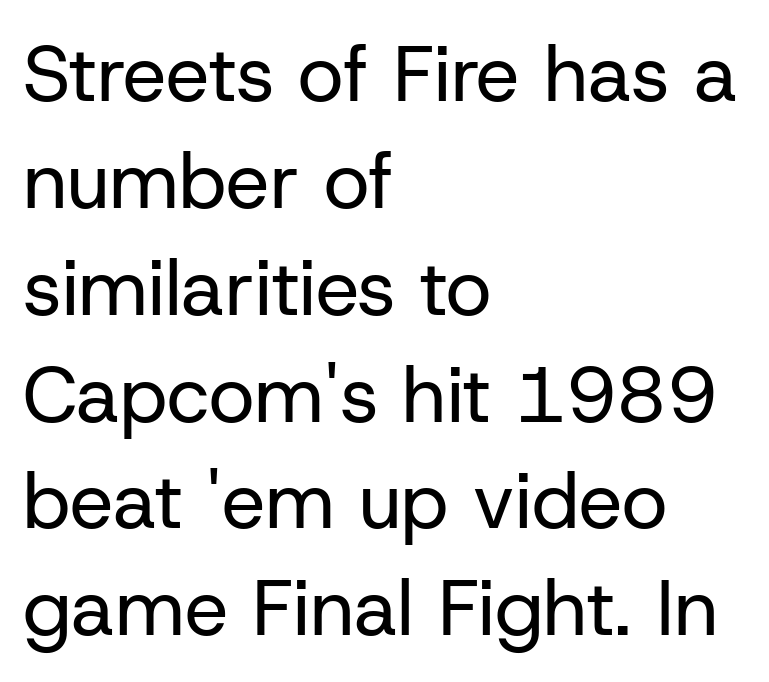
The passage shown is typed in a proportional face where columns would drift. Nothing unusual about the tracking: characters are spaced as the font intends. Posture: upright roman. No feet cap the strokes, marking this as sans-serif type. Each row of text sits above clean, open space. Students, observe: this is what conventionally led text looks like.
